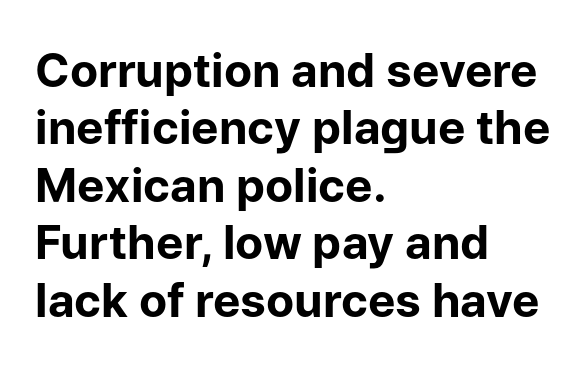
The image shows 46 px bold sans-serif type, upright; set left-aligned, normal line spacing (1.25x), normal letter spacing, not underlined; low stroke contrast and a medium x-height.
